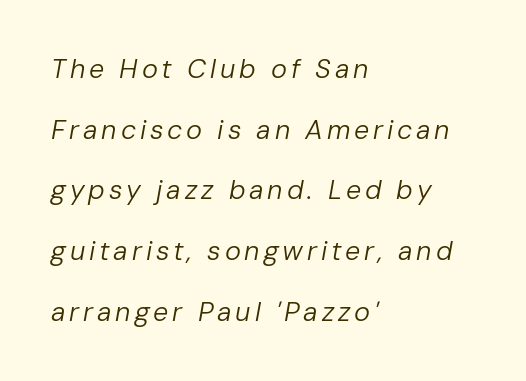
Notice how the stems are inclined rather than vertical — that's the hallmark of italics. Stroke mass is kept to a normal reading level or below. Is there much room between lines? Yes — plenty of vertical air separates them. Clear beneath every line of the passage. Casual observation: everything's shoved over to the left.
